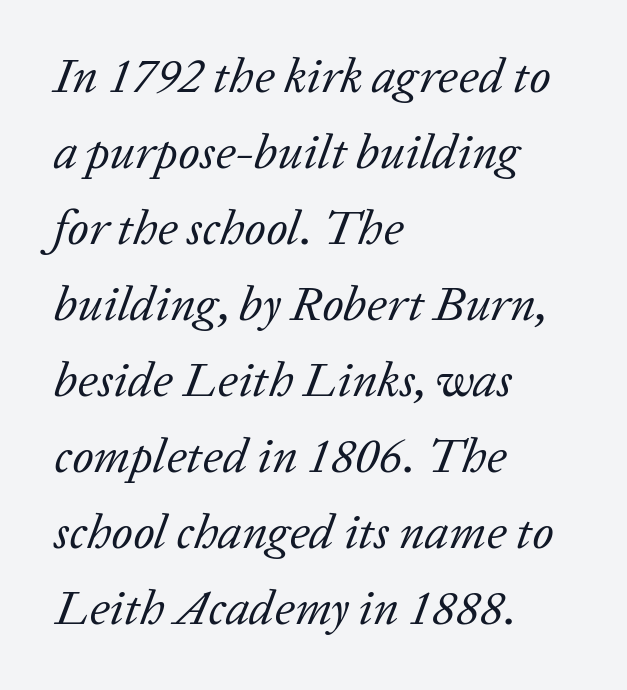
The characters display serif detailing at their extremities. Interline gaps are of average width in this sample. Caption: face not bold, strokes unweighted. Which margin do the lines hug? The left one — the right edge is uneven. Clear beneath every line of the passage. Rendered with sloped, italic letterforms.
